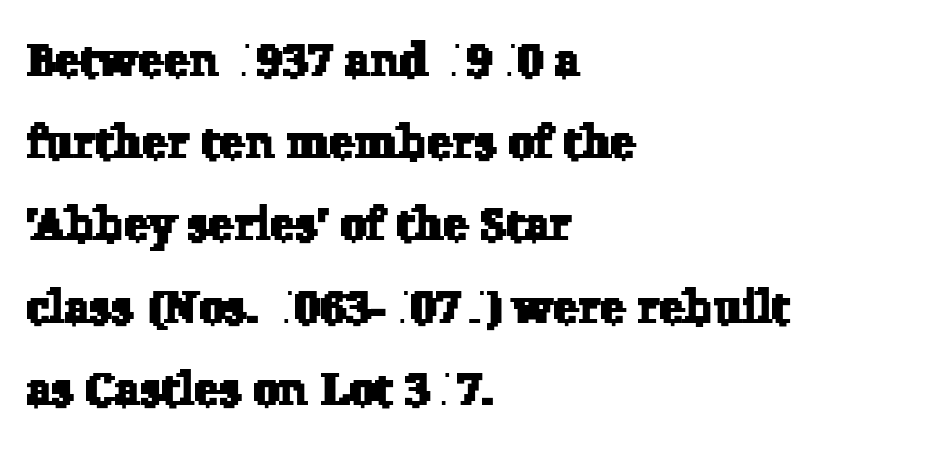
The image shows 47 px serif type; set left-aligned, line spacing 1.75x, normal letter spacing, not underlined; low stroke contrast and a medium x-height.
